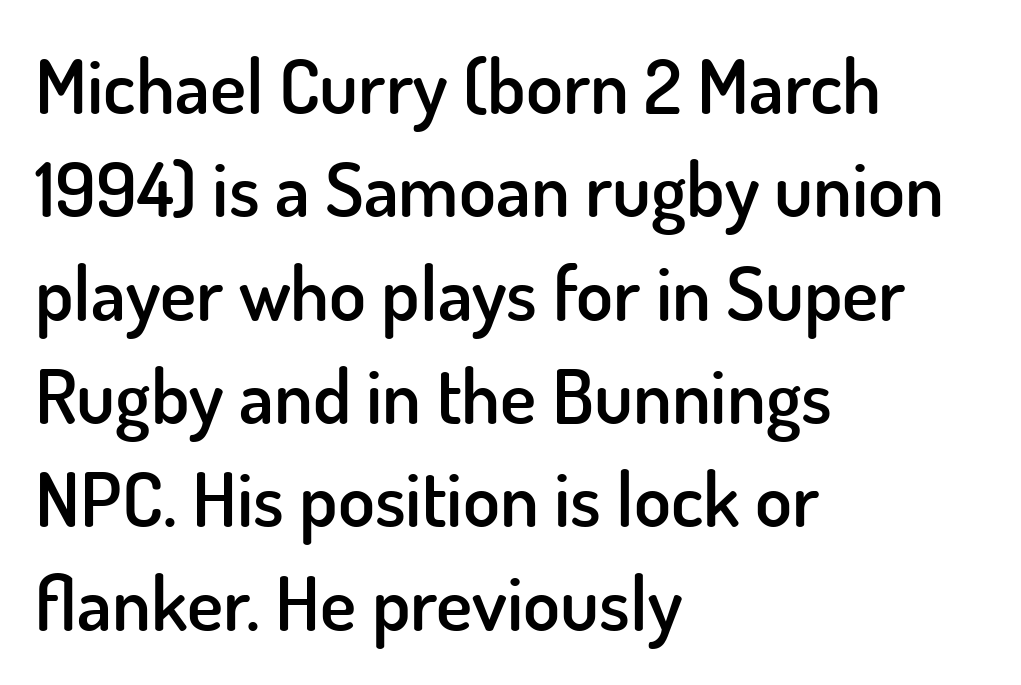
{"serif": "no", "italic": "no", "bold": "semi", "weight": "semibold", "width": "normal", "stroke_contrast": "low", "x_height": "small", "monospaced": "no", "underline": "no", "align": "left", "line_spacing": "normal", "line_spacing_ratio": 1.36, "letter_spacing": "normal", "letter_spacing_em": 0.0, "glyph_px": 76}
